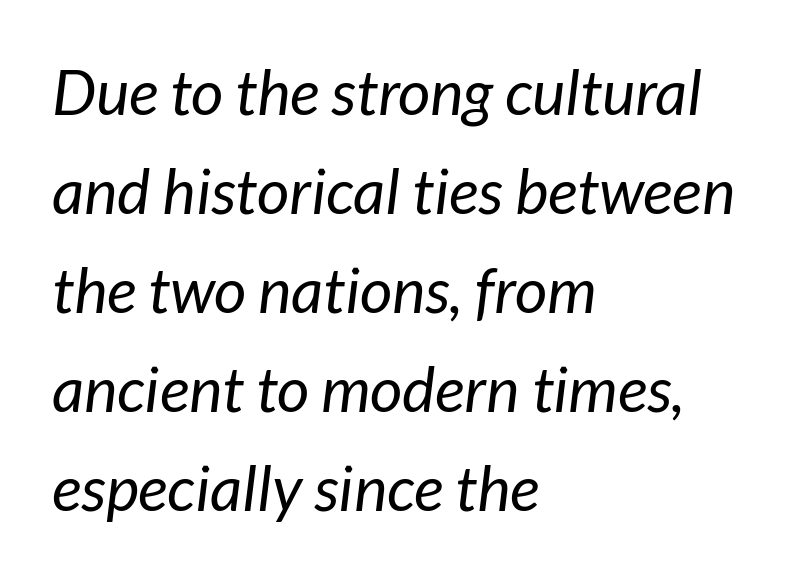
{"italic": "yes", "lean": "right", "slant_degrees": 7, "bold": "no", "weight": "regular", "width": "normal", "stroke_contrast": "low", "x_height": "medium", "monospaced": "no", "underline": "no", "align": "left", "line_spacing": "normal", "line_spacing_ratio": 1.57, "letter_spacing": "normal", "letter_spacing_em": 0.0, "glyph_px": 63}
